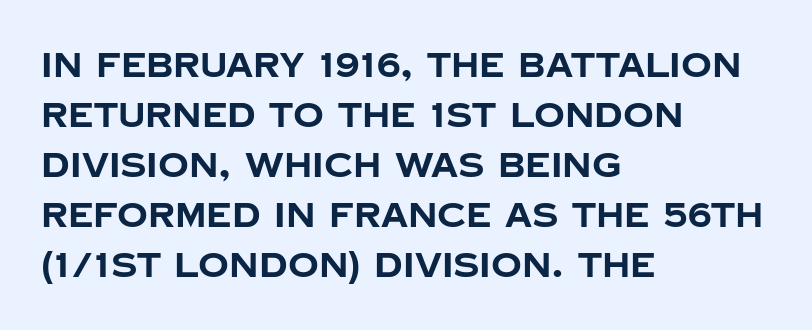
{"serif": "no", "italic": "no", "bold": "yes", "weight": "bold", "width": "normal", "stroke_contrast": "low", "x_height": "large", "monospaced": "no", "underline": "no", "align": "left", "line_spacing": "normal", "line_spacing_ratio": 1.47, "letter_spacing": "normal", "letter_spacing_em": 0.0, "glyph_px": 34}
